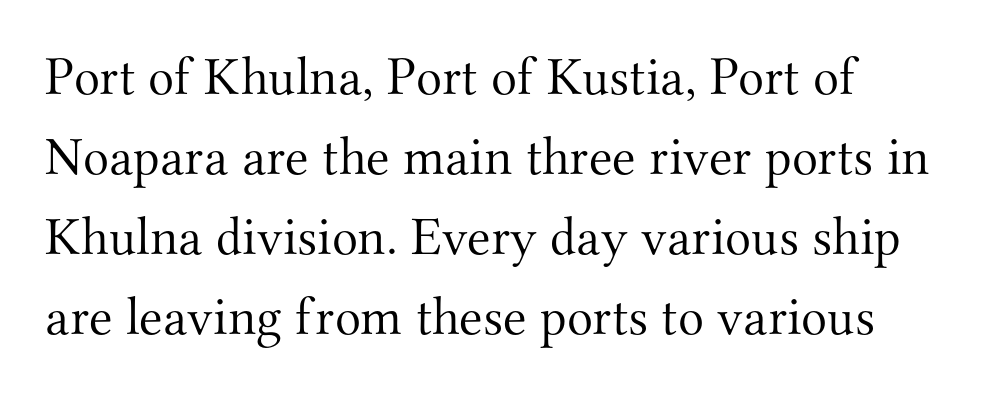
The image shows 54 px light serif type, upright; set left-aligned, normal line spacing (1.48x), normal letter spacing, not underlined; medium stroke contrast and a small x-height.
